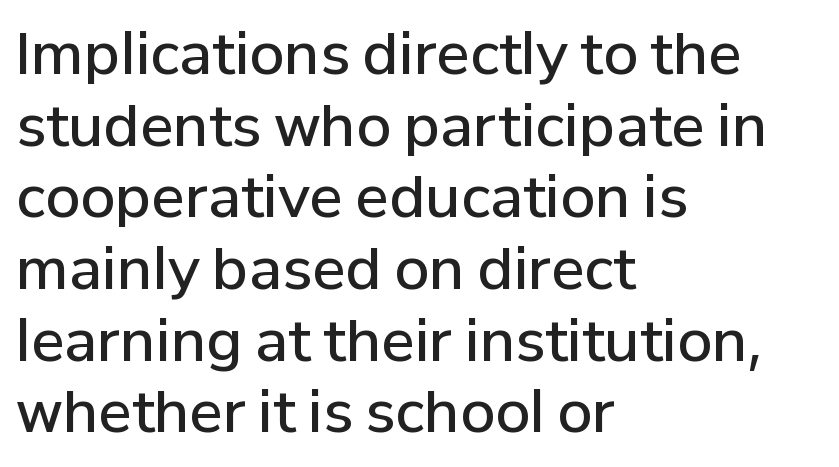
{"serif": "no", "italic": "no", "bold": "semi", "weight": "semibold", "width": "normal", "stroke_contrast": "low", "x_height": "medium", "monospaced": "no", "underline": "no", "align": "left", "line_spacing": "normal", "line_spacing_ratio": 1.28, "letter_spacing": "normal", "letter_spacing_em": 0.0, "glyph_px": 56}
